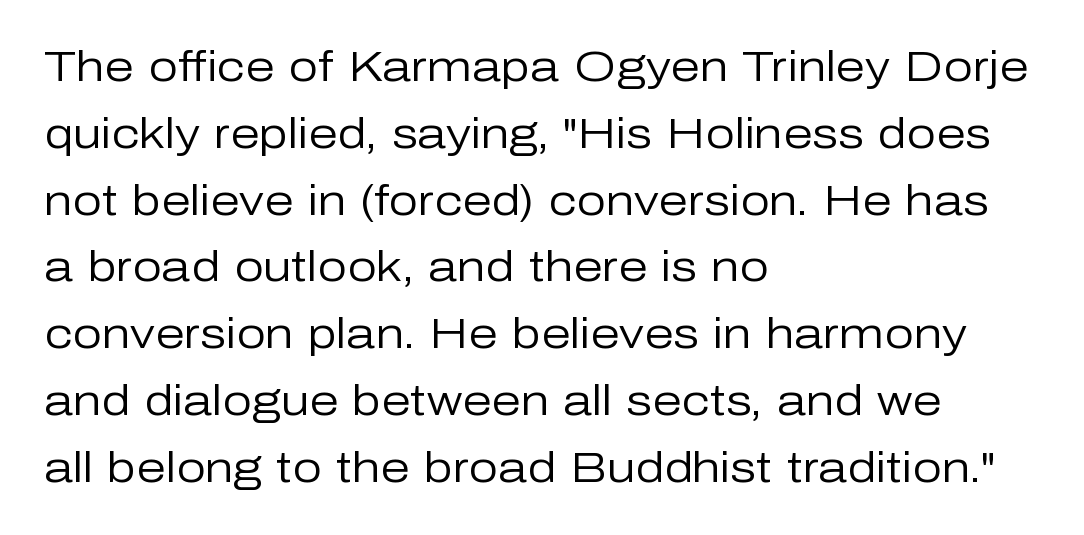
Q: Is the text bold? A: No.
Q: Is the text italic (slanted)? A: No, it is upright.
Q: Is the typeface a serif or a sans-serif typeface? A: Sans-serif.
Q: Is the text underlined? A: No.
Q: How is the paragraph aligned? A: Left-aligned.
Q: Is the spacing between letters normal or unusually wide? A: Normal.
Q: Is the spacing between lines tight, normal or loose? A: Normal.
Q: Width (condensed, normal, or wide)? A: Normal.
Q: Stroke contrast? A: Low.
Q: x-height? A: Medium.
Q: Monospaced? A: No.
